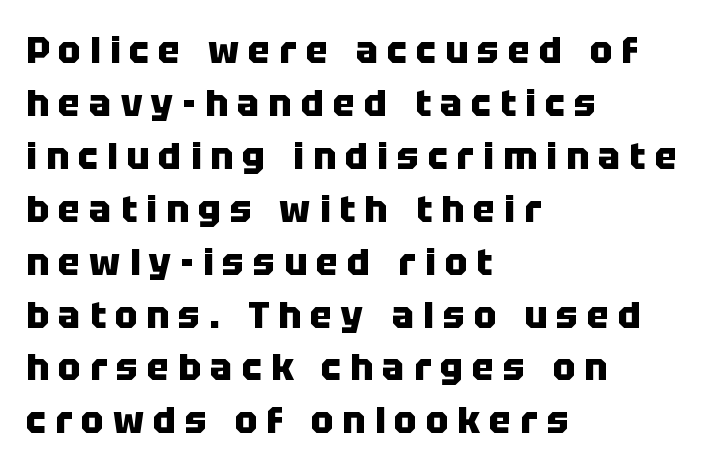
A typesetter would label this face a sans. The strip under each line holds only bare page. The vertical gap from one line to the next is medium. Proportional: the letters do not fall into vertical columns. Every letter is thick-stroked: bold, no question.
